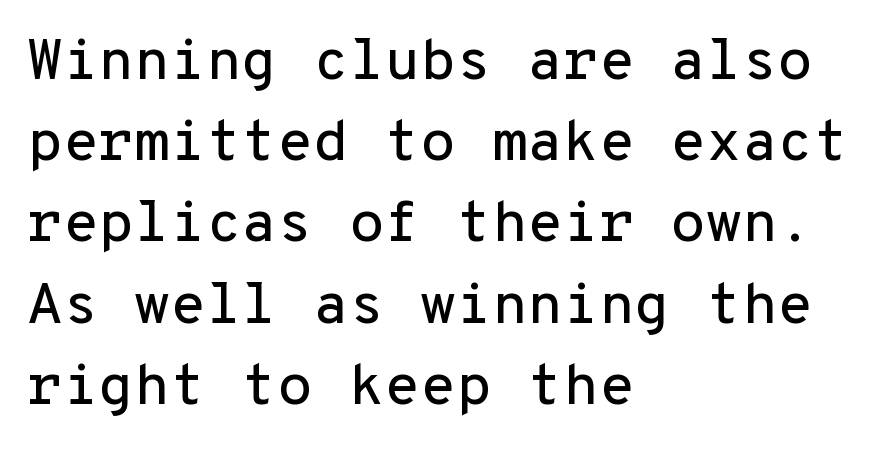
The passage shown stacks its lines at a standard gap. Letters rest on an invisible, unmarked baseline. The text was rendered using a sans face with plain stroke endings. The setting favours the left margin, as ordinary paragraphs usually do. Every character here occupies the same horizontal width, giving the sample a typewriter-like rhythm.
